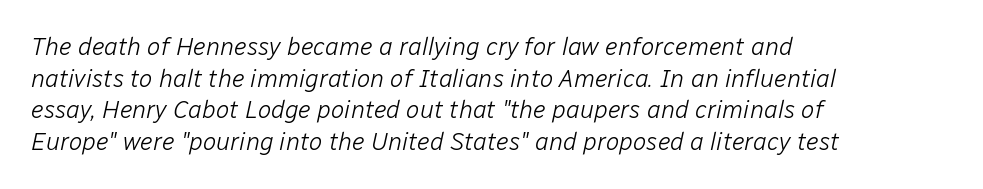
Q: Is the text bold? A: No.
Q: Is the text italic (slanted)? A: Yes, it leans right by about 12 degrees.
Q: Is the text underlined? A: No.
Q: How is the paragraph aligned? A: Left-aligned.
Q: Is the spacing between letters normal or unusually wide? A: Normal.
Q: Is the spacing between lines tight, normal or loose? A: Normal.
